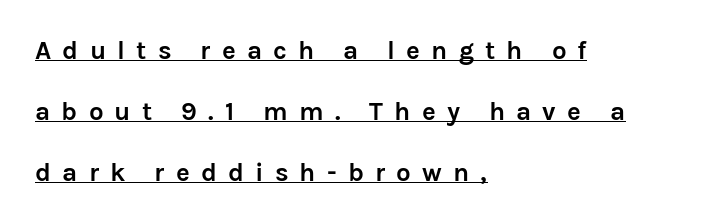
Q: Is the text bold? A: Yes.
Q: Is the text italic (slanted)? A: No, it is upright.
Q: Is the text underlined? A: Yes.
Q: How is the paragraph aligned? A: Left-aligned.
Q: Is the spacing between letters normal or unusually wide? A: Unusually wide.
Q: Is the spacing between lines tight, normal or loose? A: Loose.
